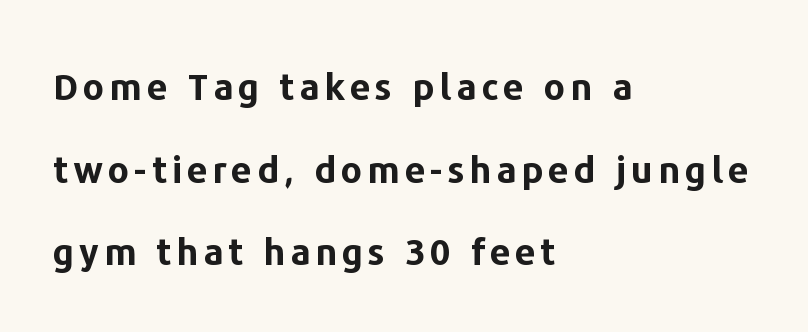
{"serif": "no", "italic": "no", "bold": "yes", "weight": "bold", "width": "normal", "stroke_contrast": "low", "x_height": "medium", "monospaced": "no", "underline": "no", "align": "left", "line_spacing": "loose", "line_spacing_ratio": 2.23, "glyph_px": 37}
